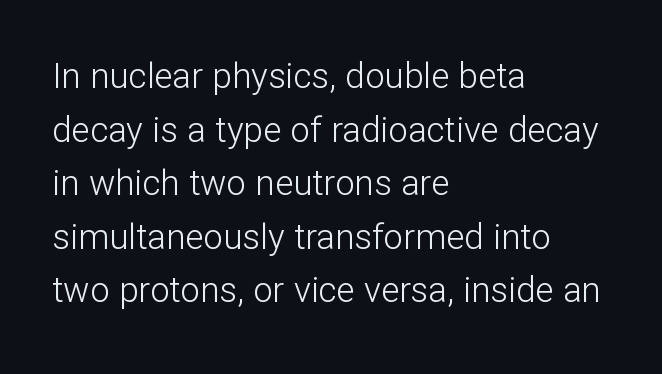
The image shows 35 px light sans-serif type, upright; set left-aligned, normal line spacing (1.53x), normal letter spacing, not underlined; low stroke contrast and a medium x-height.
